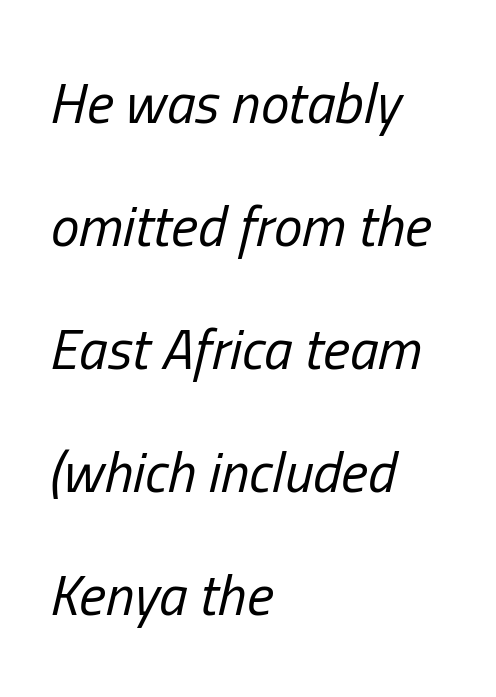
The image shows 57 px regular-weight, condensed type, italic (leaning right); set left-aligned, loose line spacing (2.16x), normal letter spacing, not underlined; low stroke contrast and a medium x-height.
